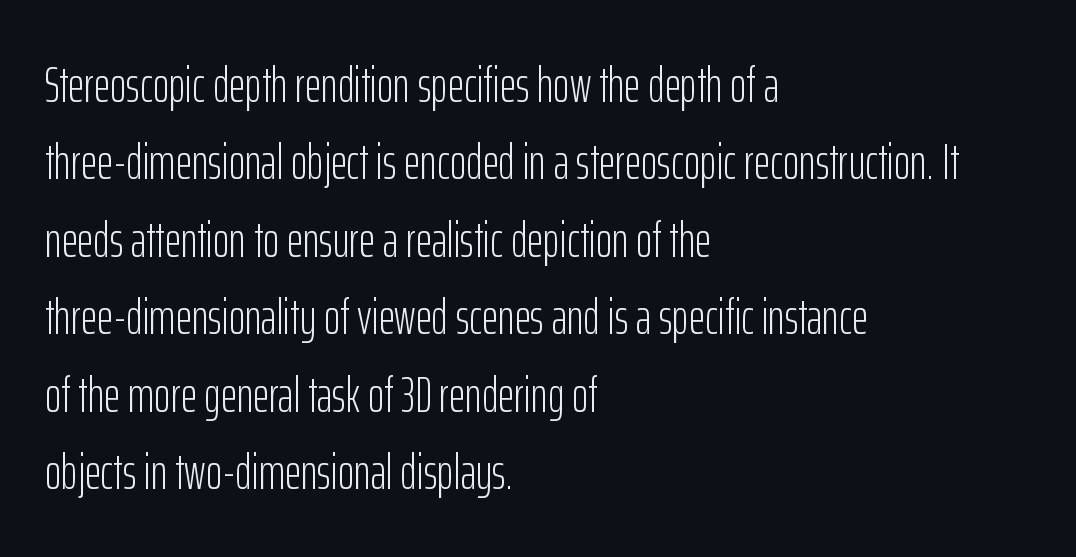
The letters advance in unequal steps, a hallmark of proportional type. Every stem runs plumb, perpendicular to the baseline. Each stroke keeps to a modest, everyday thickness or less. Type without underlining.
